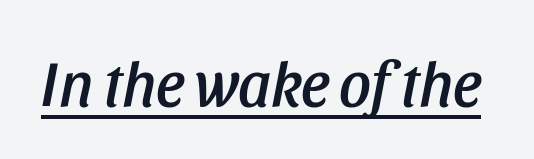
{"italic": "yes", "lean": "right", "slant_degrees": 11, "width": "condensed", "stroke_contrast": "low", "x_height": "large", "monospaced": "no", "underline": "yes", "letter_spacing": "normal", "letter_spacing_em": 0.0, "glyph_px": 63}
